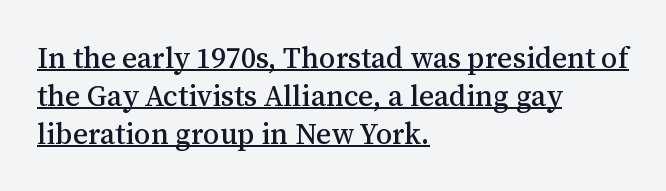
Words appear dense and cohesive because spacing is normal. The specimen reads as upright at a glance. The lines in this sample share a left origin and differ only in where they stop. Honestly, the underline is the first thing you notice here. Successive baselines arrive at the customary interval.
